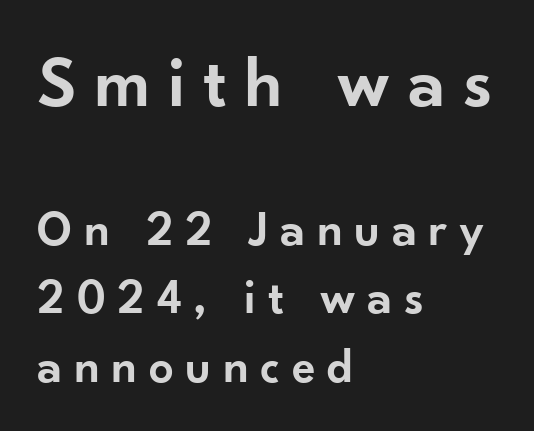
Q: Is the text bold? A: Semi-bold.
Q: Is the text italic (slanted)? A: No, it is upright.
Q: Is the typeface a serif or a sans-serif typeface? A: Sans-serif.
Q: Is the text underlined? A: No.
Q: How is the paragraph aligned? A: Left-aligned.
Q: Is the spacing between letters normal or unusually wide? A: Unusually wide.
Q: Is the spacing between lines tight, normal or loose? A: Normal.
Q: Which block of text is set in a larger size, the first (top) or the second (bottom)? A: The first (top) one.
Q: Width (condensed, normal, or wide)? A: Normal.
Q: Stroke contrast? A: Low.
Q: x-height? A: Small.
Q: Monospaced? A: No.
